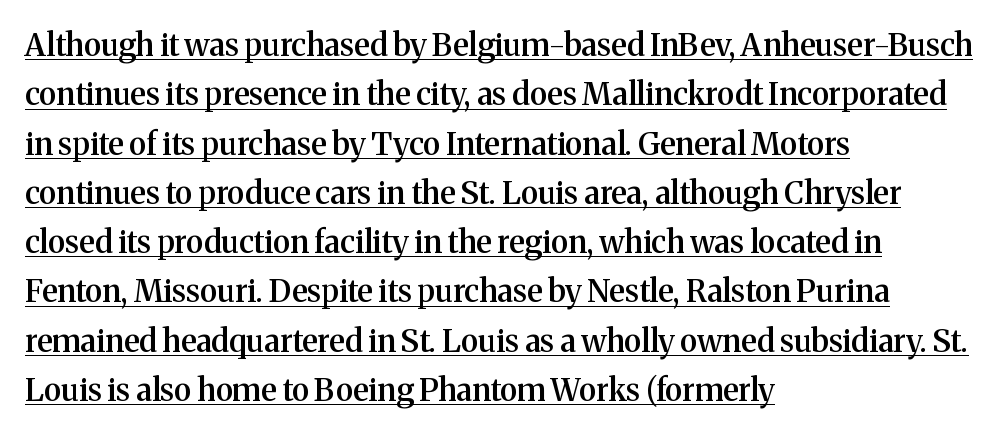
{"serif": "yes", "italic": "no", "bold": "semi", "weight": "semibold", "width": "normal", "stroke_contrast": "medium", "x_height": "medium", "monospaced": "no", "underline": "yes", "align": "left", "line_spacing": "normal", "line_spacing_ratio": 1.59, "letter_spacing": "normal", "letter_spacing_em": 0.0, "glyph_px": 31}
